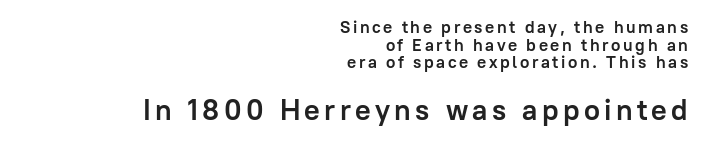
The image shows 29 px semibold sans-serif type, upright; set right-aligned, tight line spacing (1.04x), not underlined; the second (bottom) block is 1.71x larger; low stroke contrast and a medium x-height.
